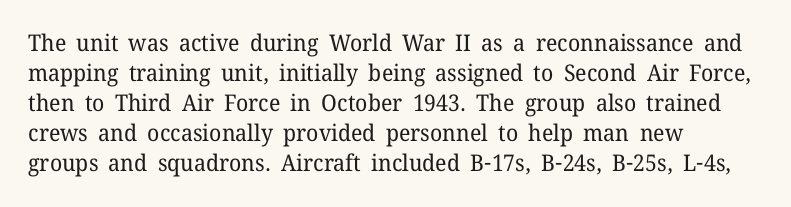
{"italic": "no", "bold": "no", "underline": "no", "align": "left", "line_spacing": "normal", "line_spacing_ratio": 1.3, "letter_spacing": "normal", "letter_spacing_em": 0.0, "glyph_px": 23}
